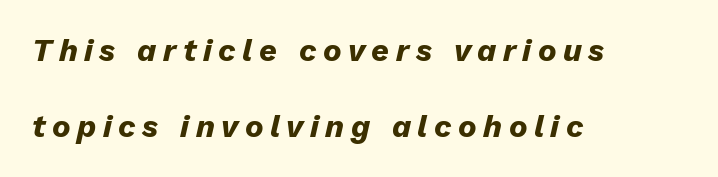
The tracking jumps out immediately: characters are airy and widely separated. Which margin do the lines hug? The left one — the right edge is uneven. The rendering uses a bold face; every stroke is thick and dark. Compared with ordinary roman type, these characters are visibly tilted.
